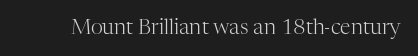
Q: Is the text bold? A: No.
Q: Is the text italic (slanted)? A: No, it is upright.
Q: Is the text underlined? A: No.
Q: Is the spacing between letters normal or unusually wide? A: Normal.
